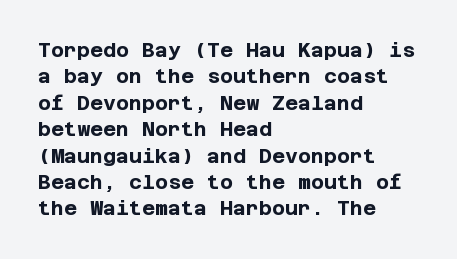
No extra tracking has been applied to these lines. The font is running at its bold setting. Students, observe: this is what conventionally led text looks like. Ascenders rise straight up at ninety degrees.
